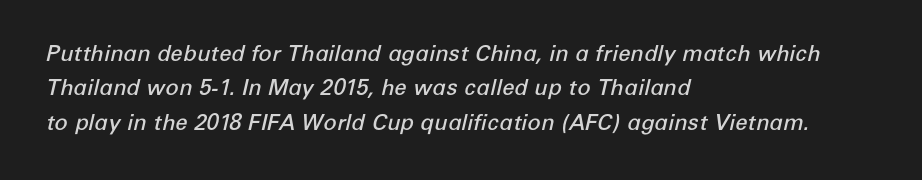
The image shows 22 px text type, italic (leaning right); set left-aligned, normal line spacing (1.56x), normal letter spacing, not underlined.
